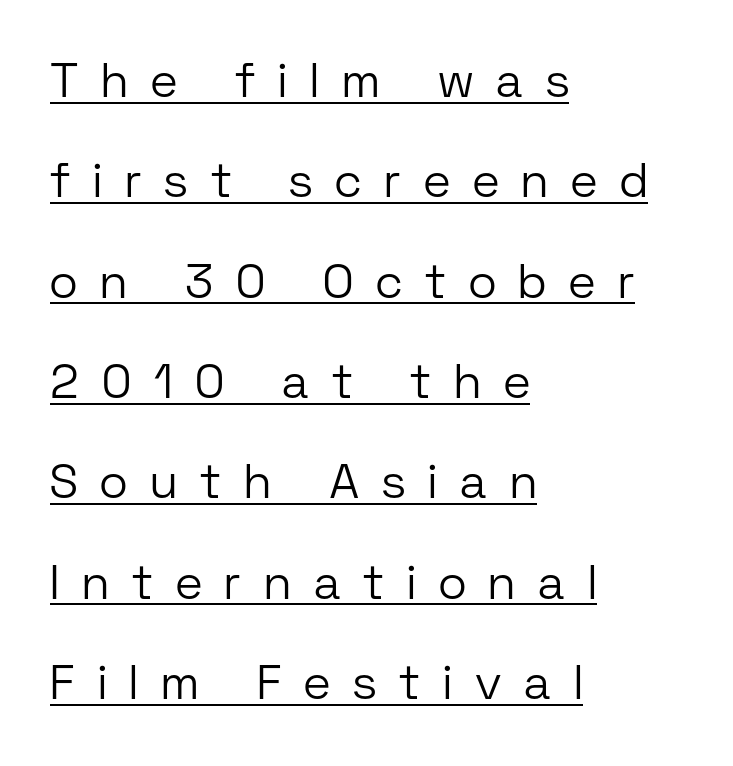
The image shows 48 px light sans-serif type, upright; set left-aligned, loose line spacing (2.09x), unusually wide letter spacing (+0.48 em), underlined; low stroke contrast and a medium x-height.
